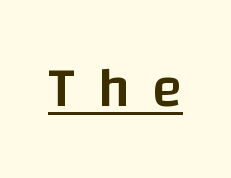
{"serif": "no", "italic": "no", "bold": "semi", "weight": "semibold", "width": "normal", "stroke_contrast": "low", "x_height": "large", "monospaced": "no", "underline": "yes", "letter_spacing": "wide", "letter_spacing_em": 0.4, "glyph_px": 56}
